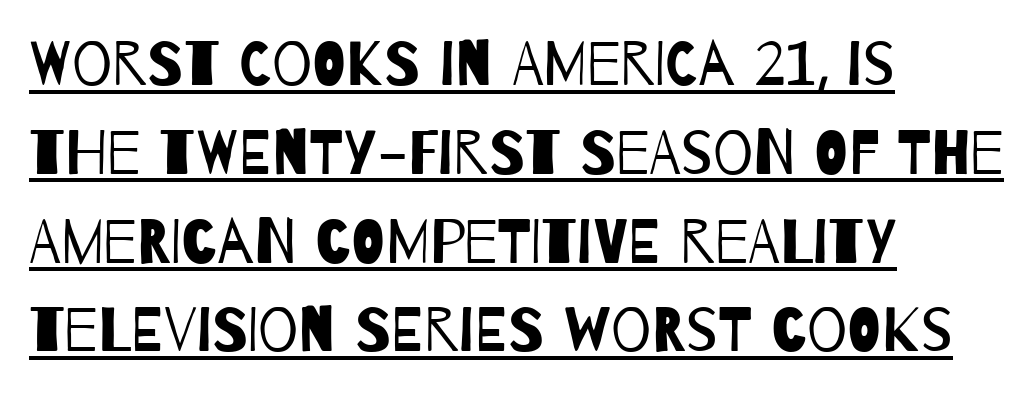
Honestly, the letter spacing is just normal — you wouldn't notice it. The sample's only ornament is a line tracing under the words. The text block is weighted toward the left margin, trailing off unevenly rightward. The leading is moderate, giving the passage an even texture. The font sits on the lighter half of the weight spectrum, regular included.
